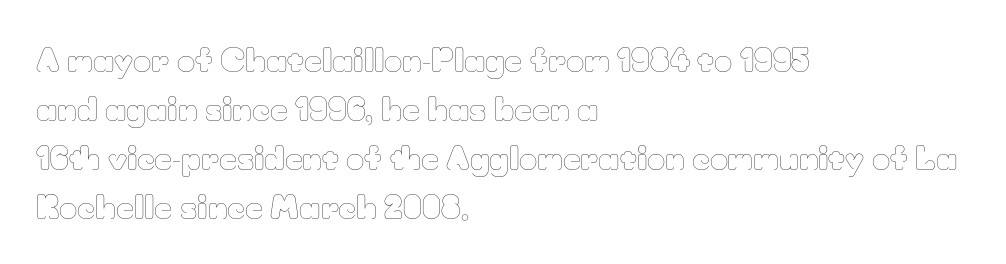
Q: Is the text bold? A: No.
Q: Is the text italic (slanted)? A: No, it is upright.
Q: Is the text underlined? A: No.
Q: How is the paragraph aligned? A: Left-aligned.
Q: Is the spacing between letters normal or unusually wide? A: Normal.
Q: Is the spacing between lines tight, normal or loose? A: Normal.
Q: Width (condensed, normal, or wide)? A: Normal.
Q: Stroke contrast? A: Low.
Q: x-height? A: Small.
Q: Monospaced? A: No.
